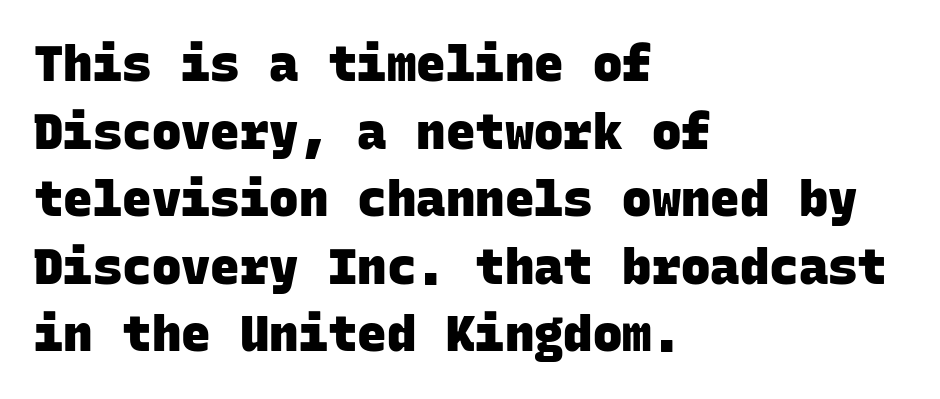
Q: Is the text bold? A: Yes.
Q: Is the typeface a serif or a sans-serif typeface? A: Sans-serif.
Q: Is the text underlined? A: No.
Q: How is the paragraph aligned? A: Left-aligned.
Q: Is the spacing between letters normal or unusually wide? A: Normal.
Q: Is the spacing between lines tight, normal or loose? A: Normal.
Q: Width (condensed, normal, or wide)? A: Normal.
Q: Stroke contrast? A: Low.
Q: x-height? A: Large.
Q: Monospaced? A: Yes.
